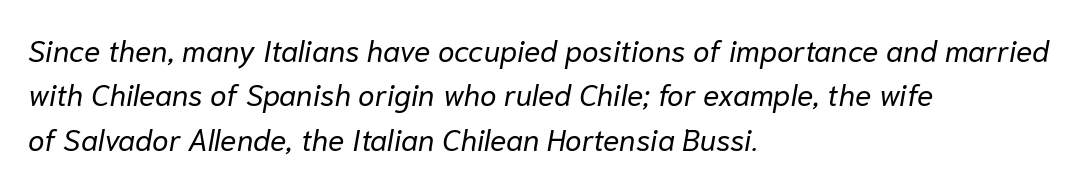
Q: Is the text bold? A: No.
Q: Is the text italic (slanted)? A: Yes, it leans right by about 10 degrees.
Q: Is the text underlined? A: No.
Q: How is the paragraph aligned? A: Left-aligned.
Q: Is the spacing between letters normal or unusually wide? A: Normal.
Q: Is the spacing between lines tight, normal or loose? A: Normal.
Q: Width (condensed, normal, or wide)? A: Normal.
Q: Stroke contrast? A: Low.
Q: x-height? A: Medium.
Q: Monospaced? A: No.
